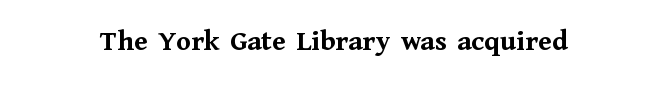
Typesetter's note: full bold, strokes at maximum text heaviness. The letters stand upright; this is a roman face. The zone under the glyphs is completely vacant. The passage shown has conventional tracking throughout. Do the characters align in a grid? No, the font is proportional. Small tapered or slab feet sit at the stroke ends, so this counts as serif.
